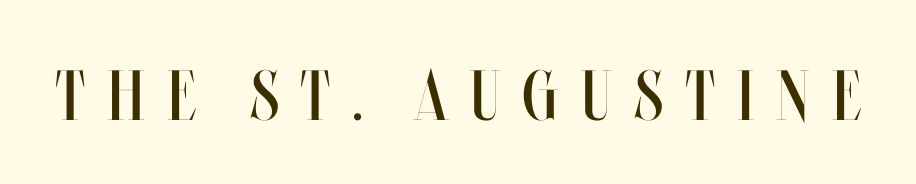
Q: Is the text bold? A: No.
Q: Is the text italic (slanted)? A: No, it is upright.
Q: Is the text underlined? A: No.
Q: Is the spacing between letters normal or unusually wide? A: Unusually wide.
Q: Width (condensed, normal, or wide)? A: Condensed.
Q: Stroke contrast? A: Medium.
Q: x-height? A: Large.
Q: Monospaced? A: No.
